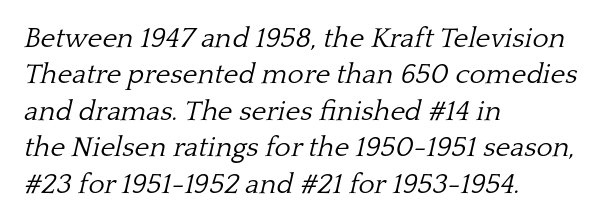
Q: Is the text bold? A: No.
Q: Is the text italic (slanted)? A: Yes, it leans right by about 13 degrees.
Q: Is the typeface a serif or a sans-serif typeface? A: Serif.
Q: Is the text underlined? A: No.
Q: How is the paragraph aligned? A: Left-aligned.
Q: Is the spacing between letters normal or unusually wide? A: Normal.
Q: Is the spacing between lines tight, normal or loose? A: Normal.
Q: Width (condensed, normal, or wide)? A: Normal.
Q: Stroke contrast? A: Low.
Q: x-height? A: Medium.
Q: Monospaced? A: No.
